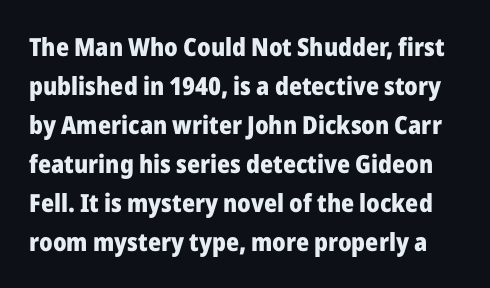
Pretty heavy lettering here — definitely bold. Short note: letters normally spaced. Posture: straight, roman, zero tilt. This rendering features lettering with no underline.
